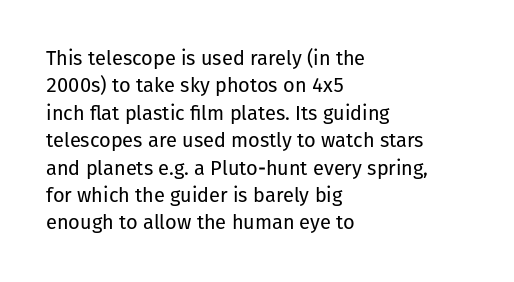
Q: Is the text bold? A: No.
Q: Is the text italic (slanted)? A: No, it is upright.
Q: Is the text underlined? A: No.
Q: How is the paragraph aligned? A: Left-aligned.
Q: Is the spacing between letters normal or unusually wide? A: Normal.
Q: Is the spacing between lines tight, normal or loose? A: Normal.
